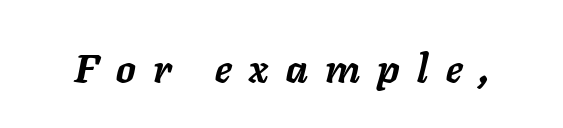
The image shows 39 px semibold type, italic (leaning right); set unusually wide letter spacing (+0.45 em), not underlined; low stroke contrast and a medium x-height.
